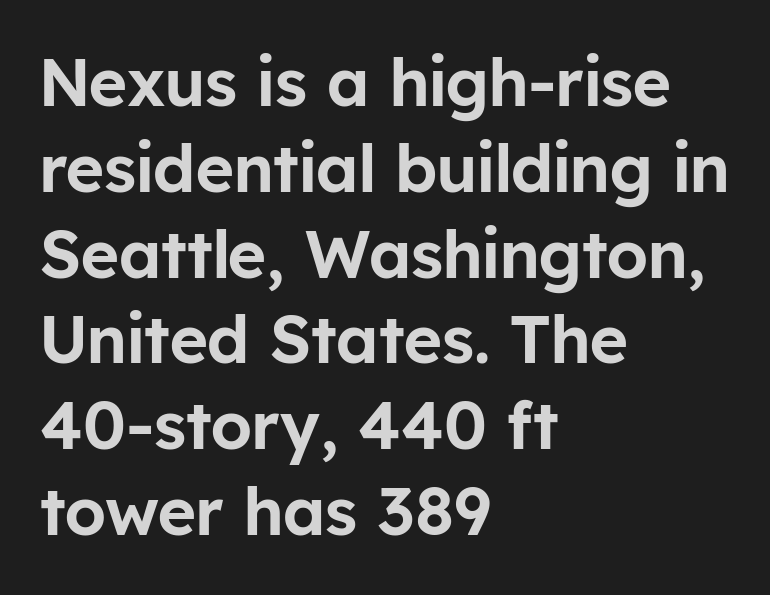
Q: Is the text italic (slanted)? A: No, it is upright.
Q: Is the typeface a serif or a sans-serif typeface? A: Sans-serif.
Q: Is the text underlined? A: No.
Q: How is the paragraph aligned? A: Left-aligned.
Q: Is the spacing between letters normal or unusually wide? A: Normal.
Q: Is the spacing between lines tight, normal or loose? A: Normal.
Q: Width (condensed, normal, or wide)? A: Normal.
Q: Stroke contrast? A: Low.
Q: x-height? A: Medium.
Q: Monospaced? A: No.
